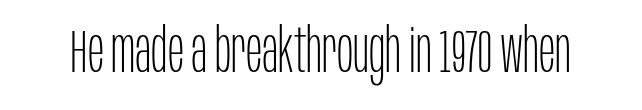
{"serif": "no", "italic": "no", "bold": "no", "weight": "thin", "width": "condensed", "stroke_contrast": "low", "x_height": "large", "monospaced": "no", "underline": "no", "letter_spacing": "normal", "letter_spacing_em": 0.0, "glyph_px": 61}
